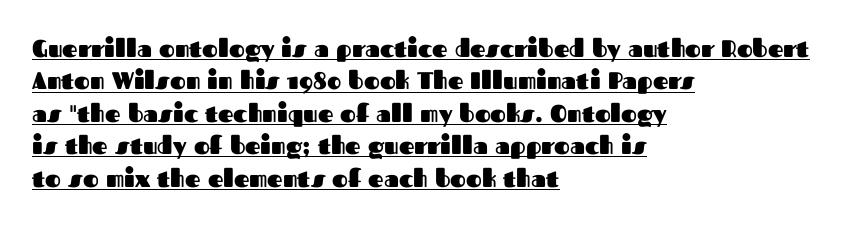
The image shows 24 px bold type, upright; set left-aligned, normal line spacing (1.35x), normal letter spacing, underlined.
